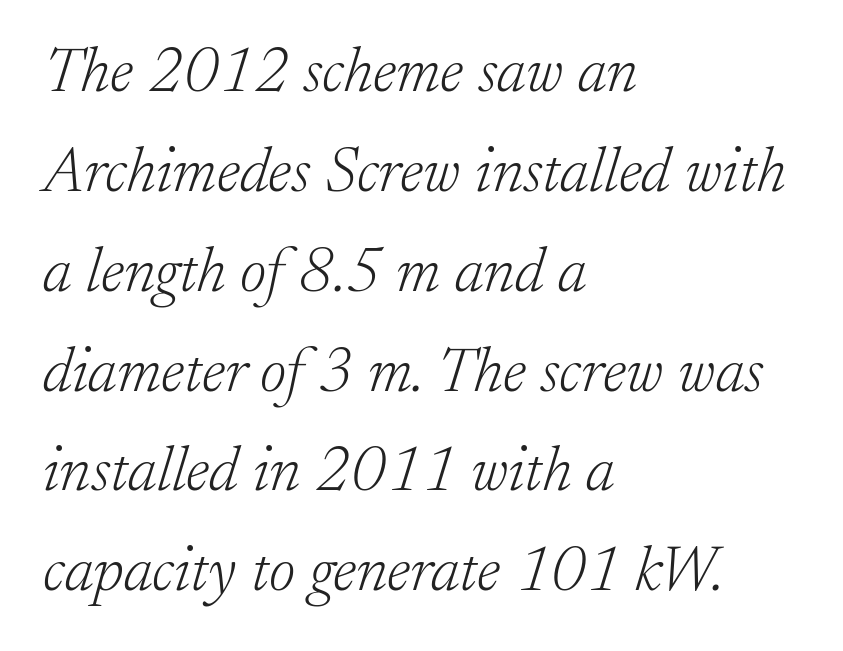
There is no visible air inserted between adjacent glyphs. Serifs: yes, visible at the terminals of the letterforms. Does the lettering tilt? It does — this is italic. These lines are set flush left with a ragged right edge. Spacing verdict: proportional, widths tailored to each character.
